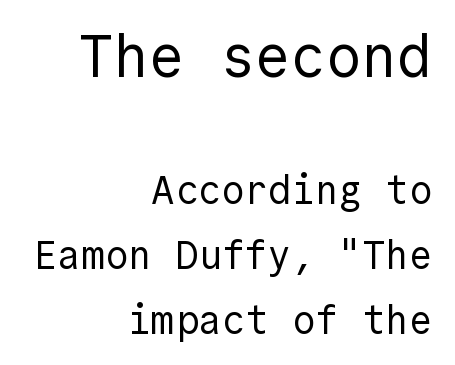
Q: Is the text bold? A: No.
Q: Is the text italic (slanted)? A: No, it is upright.
Q: Is the typeface a serif or a sans-serif typeface? A: Sans-serif.
Q: Is the text underlined? A: No.
Q: How is the paragraph aligned? A: Right-aligned.
Q: Is the spacing between letters normal or unusually wide? A: Normal.
Q: Is the spacing between lines tight, normal or loose? A: Normal.
Q: Which block of text is set in a larger size, the first (top) or the second (bottom)? A: The first (top) one.
Q: Width (condensed, normal, or wide)? A: Normal.
Q: x-height? A: Medium.
